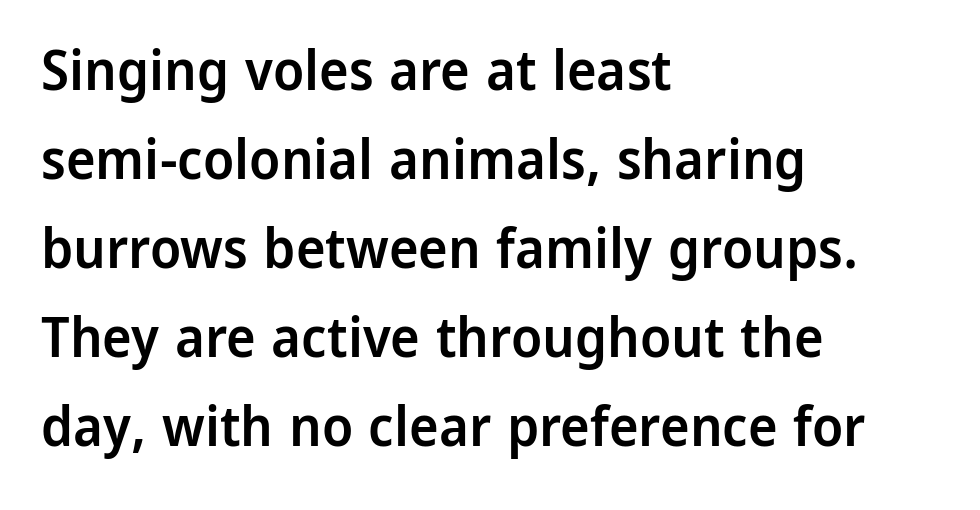
{"serif": "no", "italic": "no", "bold": "semi", "weight": "semibold", "width": "normal", "stroke_contrast": "low", "x_height": "medium", "monospaced": "no", "underline": "no", "align": "left", "line_spacing": "normal", "line_spacing_ratio": 1.59, "letter_spacing": "normal", "letter_spacing_em": 0.0, "glyph_px": 56}
